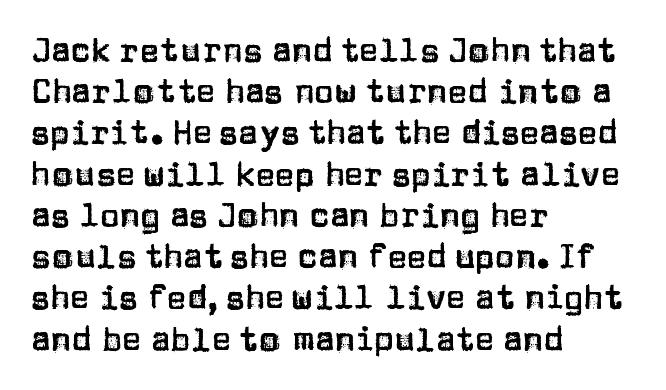
Q: Is the text italic (slanted)? A: No, it is upright.
Q: Is the typeface a serif or a sans-serif typeface? A: Sans-serif.
Q: Is the text underlined? A: No.
Q: How is the paragraph aligned? A: Left-aligned.
Q: Is the spacing between letters normal or unusually wide? A: Normal.
Q: Is the spacing between lines tight, normal or loose? A: Normal.
Q: Width (condensed, normal, or wide)? A: Normal.
Q: Stroke contrast? A: Low.
Q: x-height? A: Large.
Q: Monospaced? A: No.
